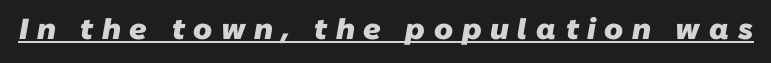
{"serif": "no", "bold": "yes", "weight": "heavy", "width": "normal", "stroke_contrast": "low", "x_height": "medium", "monospaced": "no", "underline": "yes", "letter_spacing": "wide", "letter_spacing_em": 0.3, "glyph_px": 29}
